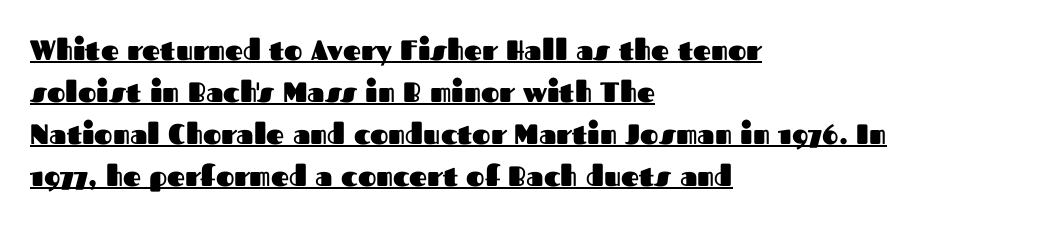
Compared with typical body copy, the letter spacing here is the same. Is there any slant? The stems are plumb. Horizontally, the lines are justified to the leading edge only. How heavy is the stroke? Heavy — this is a bold. What's the leading like? Ordinary, nothing unusual. Look at the bottom of the vertical strokes: they stop flat, with no serifs.
